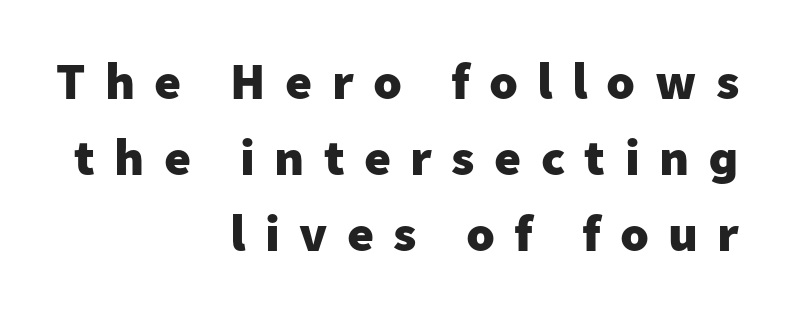
The image shows 52 px heavy sans-serif type, upright; set right-aligned, normal line spacing (1.46x), unusually wide letter spacing (+0.37 em), not underlined; low stroke contrast and a medium x-height.
